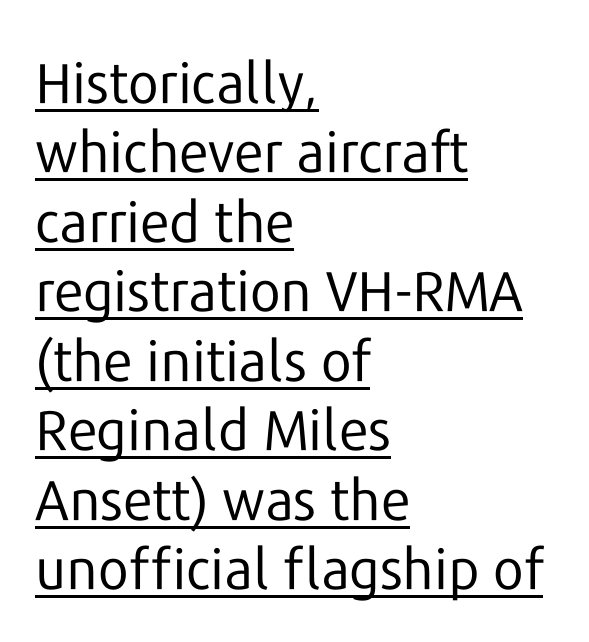
The image shows 56 px regular-weight sans-serif type, upright; set left-aligned, line spacing 1.24x, normal letter spacing, underlined; low stroke contrast and a medium x-height.
